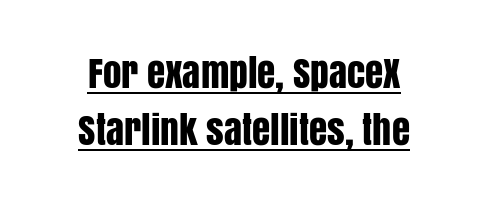
Q: Is the text italic (slanted)? A: No, it is upright.
Q: Is the typeface a serif or a sans-serif typeface? A: Sans-serif.
Q: Is the text underlined? A: Yes.
Q: How is the paragraph aligned? A: Centered.
Q: Is the spacing between letters normal or unusually wide? A: Normal.
Q: Is the spacing between lines tight, normal or loose? A: Normal.
Q: Width (condensed, normal, or wide)? A: Condensed.
Q: Stroke contrast? A: Low.
Q: x-height? A: Large.
Q: Monospaced? A: No.
